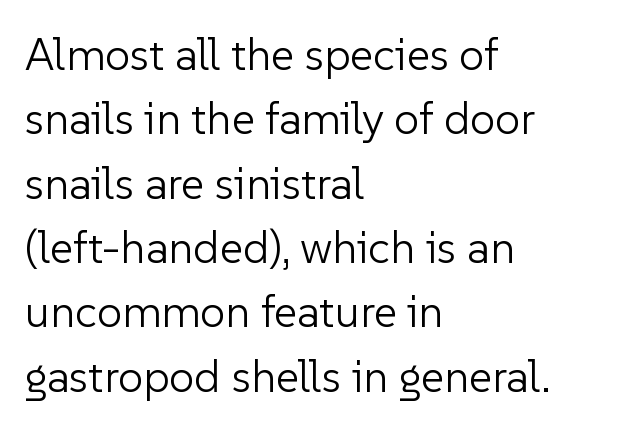
Q: Is the text bold? A: No.
Q: Is the text italic (slanted)? A: No, it is upright.
Q: Is the typeface a serif or a sans-serif typeface? A: Sans-serif.
Q: Is the text underlined? A: No.
Q: How is the paragraph aligned? A: Left-aligned.
Q: Is the spacing between letters normal or unusually wide? A: Normal.
Q: Is the spacing between lines tight, normal or loose? A: Normal.
Q: Width (condensed, normal, or wide)? A: Normal.
Q: Stroke contrast? A: Low.
Q: x-height? A: Medium.
Q: Monospaced? A: No.
